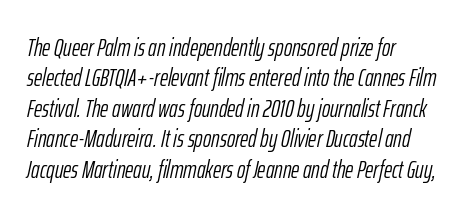
The image shows 25 px text type, italic (leaning right); set left-aligned, line spacing 1.22x, normal letter spacing, not underlined.
